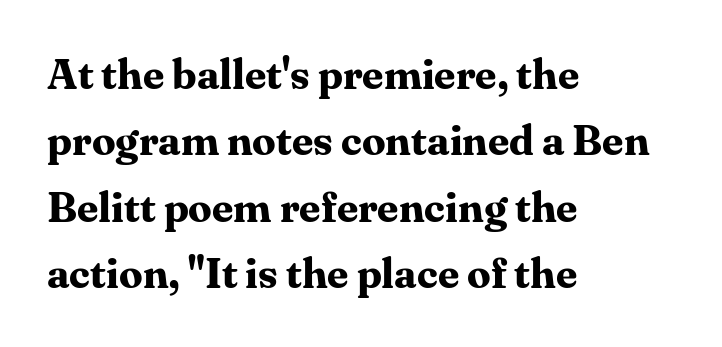
Q: Is the text bold? A: Yes.
Q: Is the text italic (slanted)? A: No, it is upright.
Q: Is the typeface a serif or a sans-serif typeface? A: Serif.
Q: Is the text underlined? A: No.
Q: How is the paragraph aligned? A: Left-aligned.
Q: Is the spacing between letters normal or unusually wide? A: Normal.
Q: Is the spacing between lines tight, normal or loose? A: Normal.
Q: Width (condensed, normal, or wide)? A: Normal.
Q: Stroke contrast? A: Medium.
Q: x-height? A: Medium.
Q: Monospaced? A: No.
